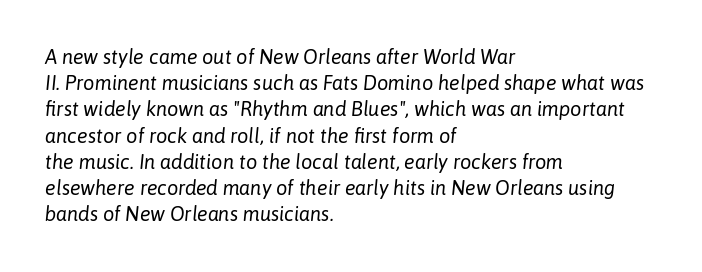
The image shows 20 px text type, italic (leaning right); set left-aligned, normal line spacing (1.31x), normal letter spacing, not underlined.
